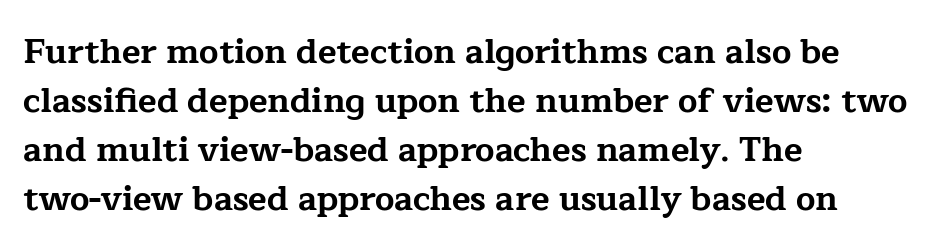
Line beginnings align vertically; line endings do not. Do the characters align in a grid? No, the font is proportional. Every stem runs plumb, perpendicular to the baseline. In terms of letterspacing, this is plain default setting.
